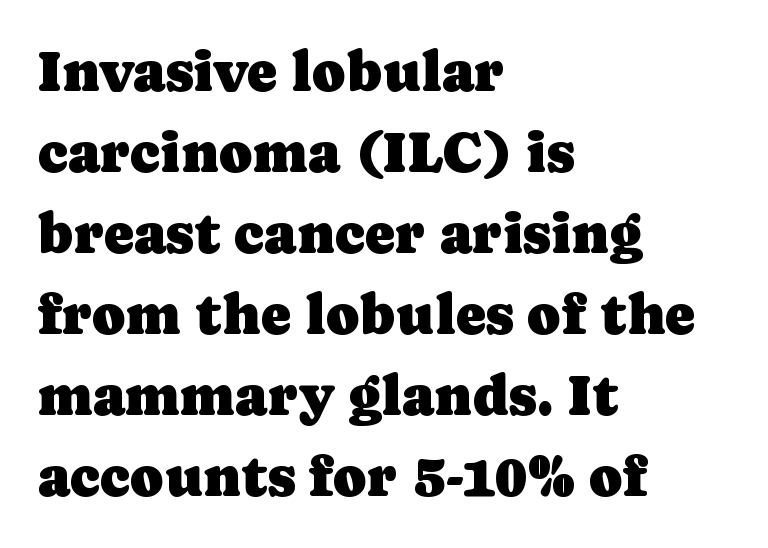
The image shows 57 px serif type, upright; set left-aligned, normal line spacing (1.42x), normal letter spacing, not underlined; low stroke contrast and a medium x-height.
